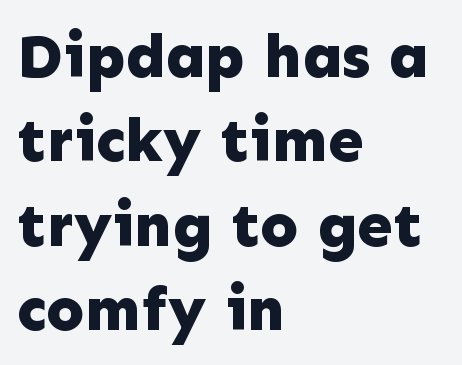
{"serif": "no", "italic": "no", "bold": "yes", "weight": "bold", "width": "normal", "stroke_contrast": "low", "x_height": "medium", "monospaced": "no", "underline": "no", "align": "left", "line_spacing": "normal", "line_spacing_ratio": 1.34, "letter_spacing": "normal", "letter_spacing_em": 0.0, "glyph_px": 63}
